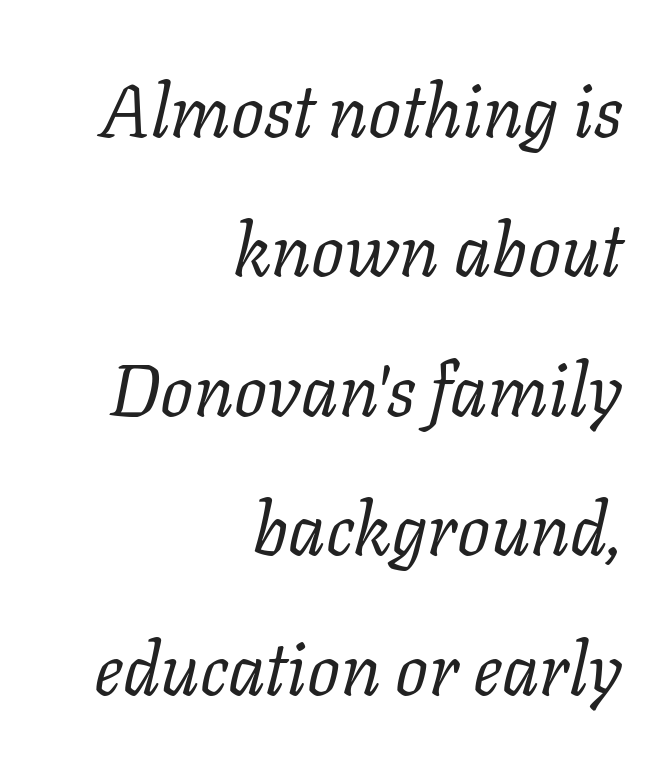
This sample uses plain, unmodified letter spacing. Nobody drew a line under any word here. A typesetter would call this leading open, well beyond the default. Check where the strokes stop: tiny serifs finish them off.
